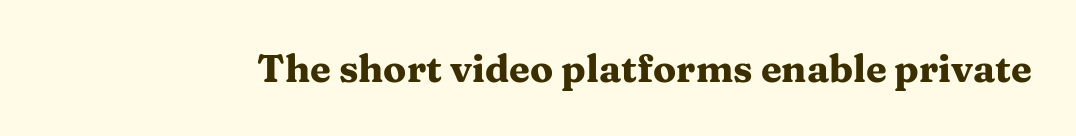
The image shows 38 px heavy, wide serif type, upright; set normal letter spacing, not underlined; medium stroke contrast and a medium x-height.
